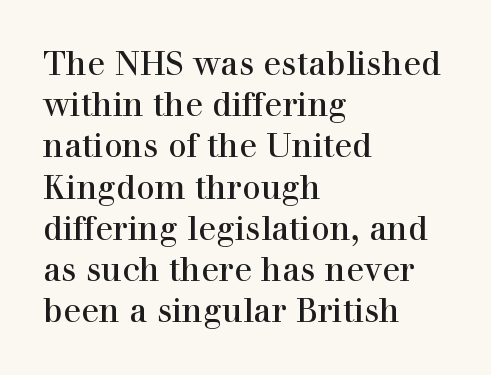
This rendering features lettering with no underline. Upright lettering throughout. A typesetter would call this proportional, since set widths differ per character. The letters carry serifs — small finishing strokes at the ends of their stems. A quiet, ordinary-to-light weight characterises the typeface. A classic flush-left, rag-right setting is used for this passage.
